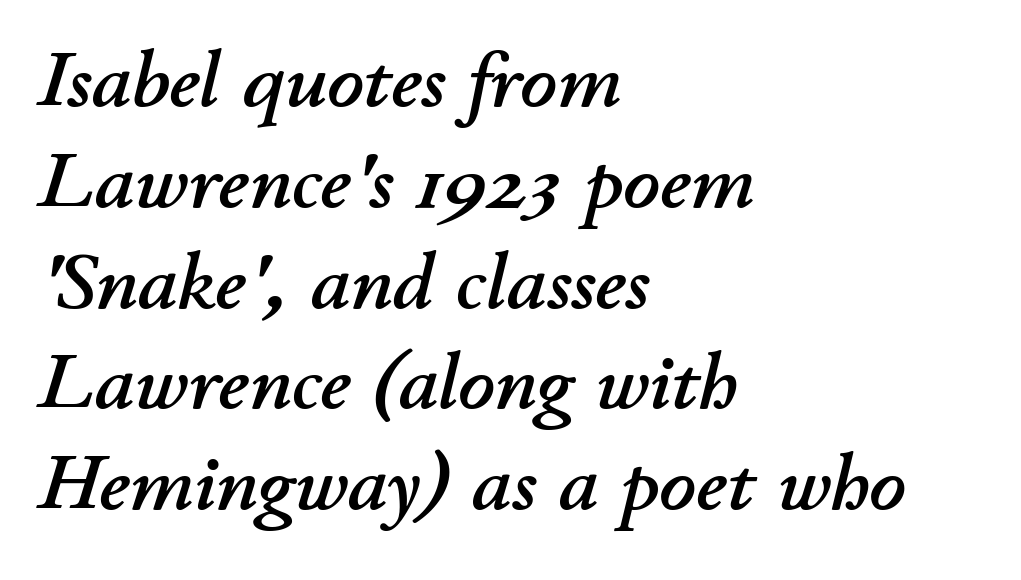
Q: Is the text italic (slanted)? A: Yes, it leans right by about 11 degrees.
Q: Is the text underlined? A: No.
Q: How is the paragraph aligned? A: Left-aligned.
Q: Is the spacing between letters normal or unusually wide? A: Normal.
Q: Is the spacing between lines tight, normal or loose? A: Normal.
Q: Width (condensed, normal, or wide)? A: Normal.
Q: Stroke contrast? A: Low.
Q: x-height? A: Small.
Q: Monospaced? A: No.
